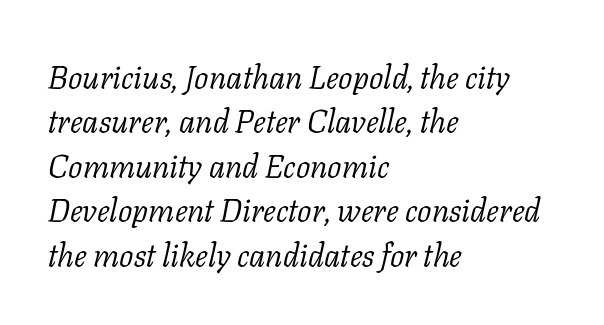
The image shows 32 px light serif type, italic (leaning right); set left-aligned, normal line spacing (1.39x), normal letter spacing, not underlined; low stroke contrast and a medium x-height.
